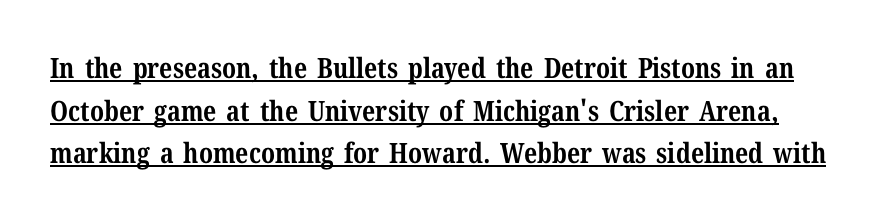
Q: Is the text bold? A: Yes.
Q: Is the text italic (slanted)? A: No, it is upright.
Q: Is the typeface a serif or a sans-serif typeface? A: Serif.
Q: Is the text underlined? A: Yes.
Q: Is the spacing between letters normal or unusually wide? A: Normal.
Q: Is the spacing between lines tight, normal or loose? A: Normal.
Q: Width (condensed, normal, or wide)? A: Normal.
Q: Stroke contrast? A: Medium.
Q: x-height? A: Medium.
Q: Monospaced? A: No.
